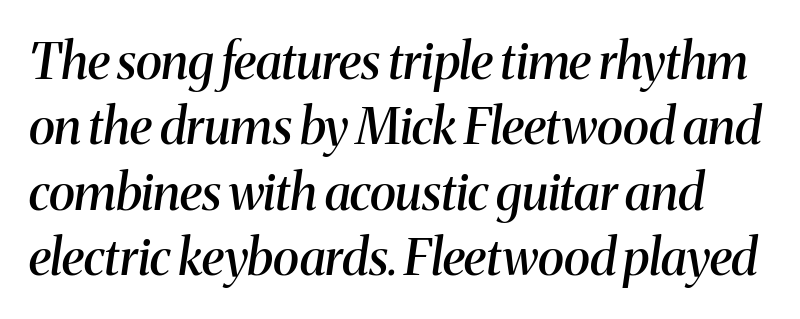
The face used here is rendered with its standard letterfit. Honestly, the row spacing looks completely unremarkable. Note: serifs present on the glyphs. Characters are canted at an angle relative to the baseline's perpendicular. The typesetting leans somewhat heavy: a semibold. A bare baseline throughout the passage.
